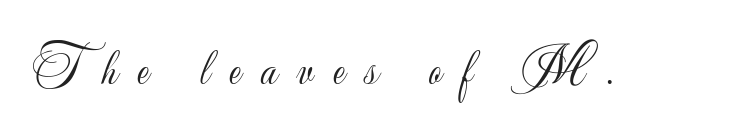
Glance below the letters and you will spot only blank space. This is sans-serif lettering, the kind often seen on screens and signage. A quiet, ordinary-to-light weight characterises the typeface. The rendering uses natural spacing where letterforms have individual widths.
